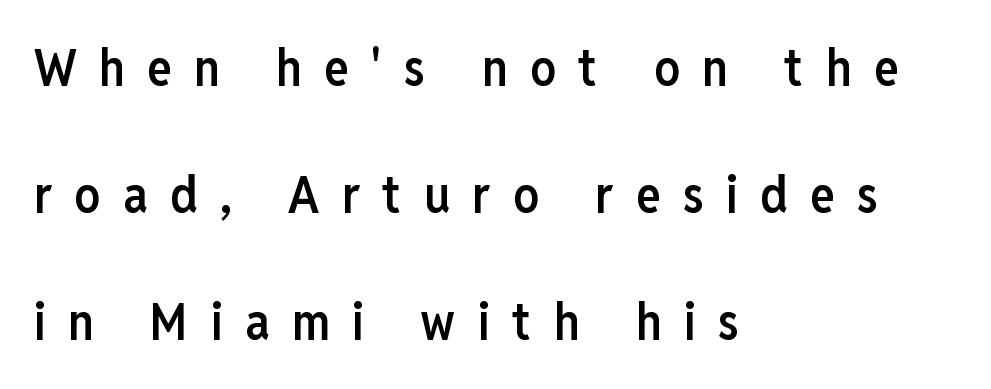
The image shows 51 px semibold, condensed sans-serif type, upright; set left-aligned, loose line spacing (2.49x), unusually wide letter spacing (+0.44 em), not underlined; low stroke contrast and a medium x-height.
